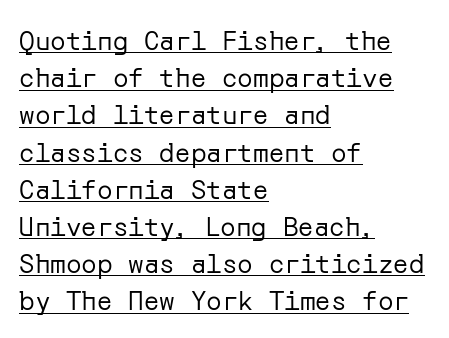
Q: Is the text bold? A: No.
Q: Is the text italic (slanted)? A: No, it is upright.
Q: Is the text underlined? A: Yes.
Q: How is the paragraph aligned? A: Left-aligned.
Q: Is the spacing between letters normal or unusually wide? A: Normal.
Q: Is the spacing between lines tight, normal or loose? A: Normal.
